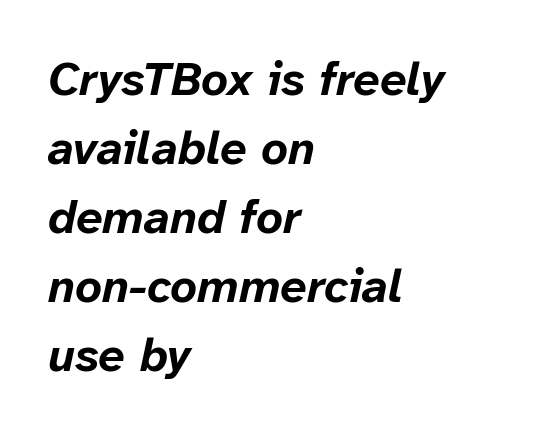
The image shows 47 px bold type, italic (leaning right); set left-aligned, normal line spacing (1.47x), normal letter spacing, not underlined; low stroke contrast and a medium x-height.
